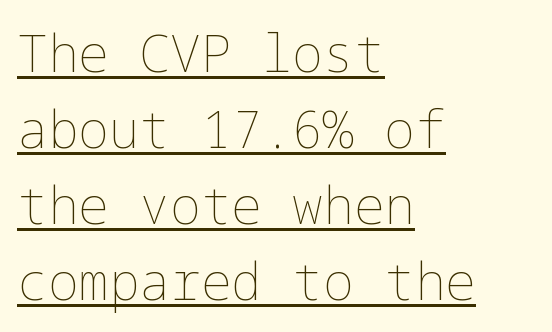
Q: Is the text bold? A: No.
Q: Is the text italic (slanted)? A: No, it is upright.
Q: Is the text underlined? A: Yes.
Q: How is the paragraph aligned? A: Left-aligned.
Q: Is the spacing between letters normal or unusually wide? A: Normal.
Q: Is the spacing between lines tight, normal or loose? A: Normal.
Q: Width (condensed, normal, or wide)? A: Normal.
Q: Stroke contrast? A: Low.
Q: x-height? A: Medium.
